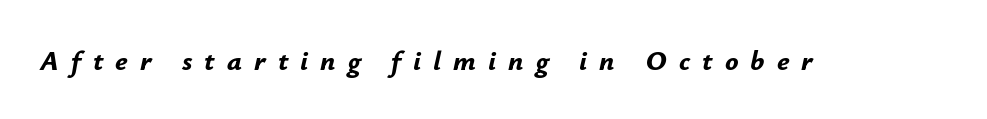
{"italic": "yes", "lean": "right", "slant_degrees": 12, "bold": "yes", "weight": "bold", "width": "normal", "stroke_contrast": "low", "x_height": "small", "monospaced": "no", "underline": "no", "letter_spacing": "wide", "letter_spacing_em": 0.43, "glyph_px": 28}
